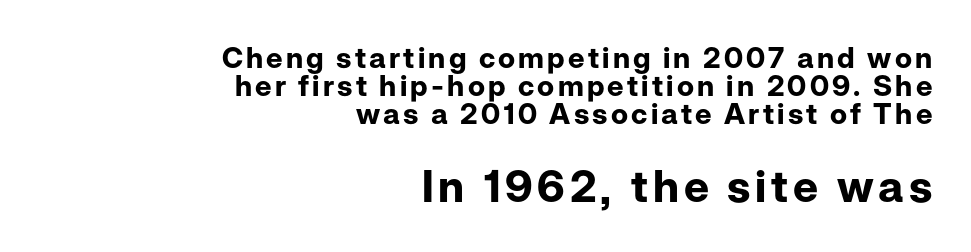
Looks like regular typesetting: each glyph gets only the width it needs. This is roman type, the default non-slanted kind. Check under the words: just untouched page. Each new line begins almost immediately beneath the previous one. Every row of glyphs terminates at an identical x-position on the right.
